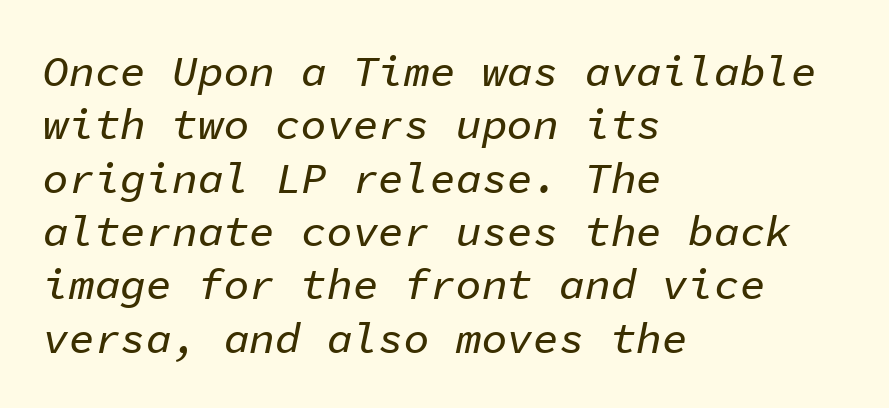
{"italic": "yes", "lean": "right", "slant_degrees": 11, "width": "normal", "stroke_contrast": "low", "x_height": "medium", "monospaced": "yes", "underline": "no", "align": "left", "line_spacing_ratio": 1.24, "letter_spacing": "normal", "letter_spacing_em": 0.0, "glyph_px": 43}
